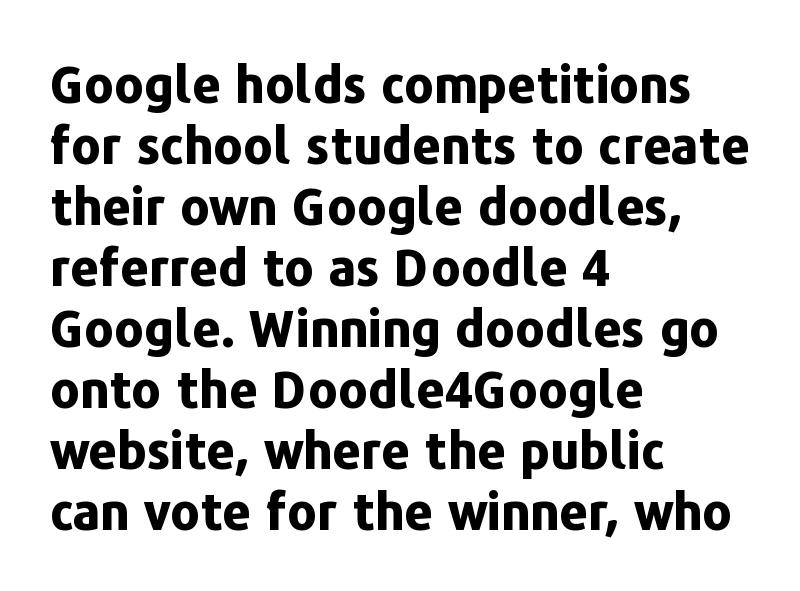
Q: Is the text bold? A: Yes.
Q: Is the text italic (slanted)? A: No, it is upright.
Q: Is the typeface a serif or a sans-serif typeface? A: Sans-serif.
Q: Is the text underlined? A: No.
Q: How is the paragraph aligned? A: Left-aligned.
Q: Is the spacing between letters normal or unusually wide? A: Normal.
Q: Width (condensed, normal, or wide)? A: Normal.
Q: Stroke contrast? A: Low.
Q: x-height? A: Medium.
Q: Monospaced? A: No.
